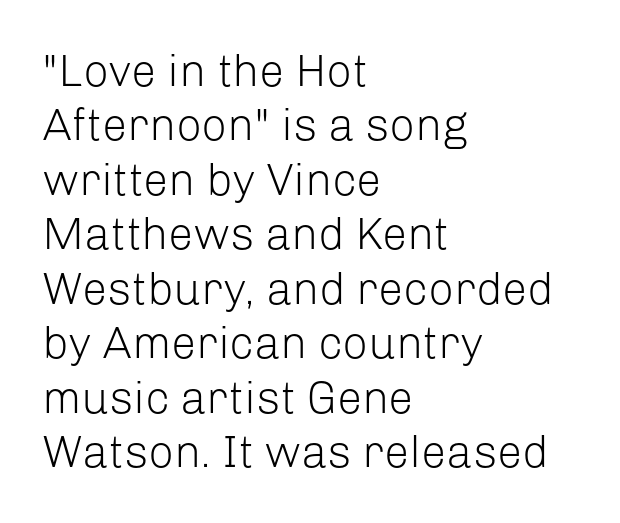
Q: Is the text bold? A: No.
Q: Is the text italic (slanted)? A: No, it is upright.
Q: Is the typeface a serif or a sans-serif typeface? A: Sans-serif.
Q: Is the text underlined? A: No.
Q: How is the paragraph aligned? A: Left-aligned.
Q: Is the spacing between letters normal or unusually wide? A: Normal.
Q: Width (condensed, normal, or wide)? A: Normal.
Q: Stroke contrast? A: Low.
Q: x-height? A: Medium.
Q: Monospaced? A: No.
